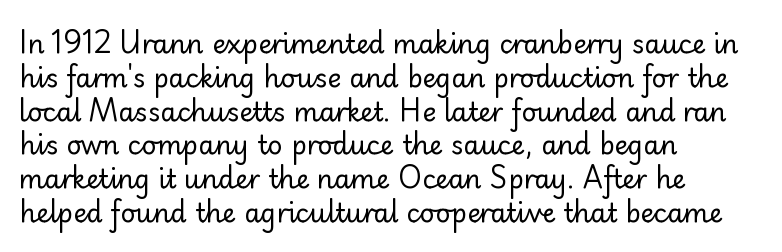
{"italic": "no", "bold": "no", "underline": "no", "align": "left", "line_spacing": "normal", "line_spacing_ratio": 1.3, "letter_spacing": "normal", "letter_spacing_em": 0.0, "glyph_px": 26}
